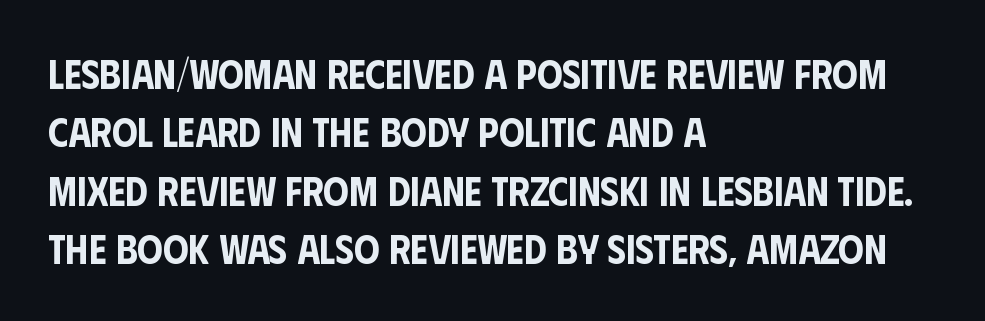
Q: Is the text italic (slanted)? A: No, it is upright.
Q: Is the typeface a serif or a sans-serif typeface? A: Sans-serif.
Q: Is the text underlined? A: No.
Q: How is the paragraph aligned? A: Left-aligned.
Q: Is the spacing between letters normal or unusually wide? A: Normal.
Q: Is the spacing between lines tight, normal or loose? A: Normal.
Q: Width (condensed, normal, or wide)? A: Condensed.
Q: Stroke contrast? A: Low.
Q: x-height? A: Large.
Q: Monospaced? A: No.
